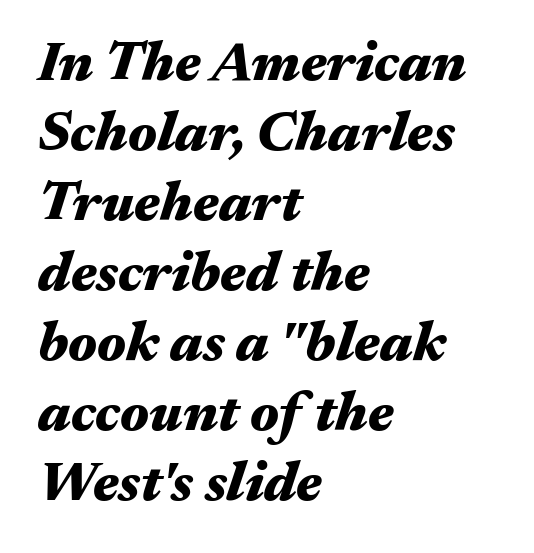
{"italic": "yes", "lean": "right", "slant_degrees": 17, "bold": "yes", "weight": "heavy", "width": "wide", "stroke_contrast": "medium", "x_height": "medium", "monospaced": "no", "underline": "no", "align": "left", "line_spacing": "normal", "line_spacing_ratio": 1.25, "letter_spacing": "normal", "letter_spacing_em": 0.0, "glyph_px": 56}
